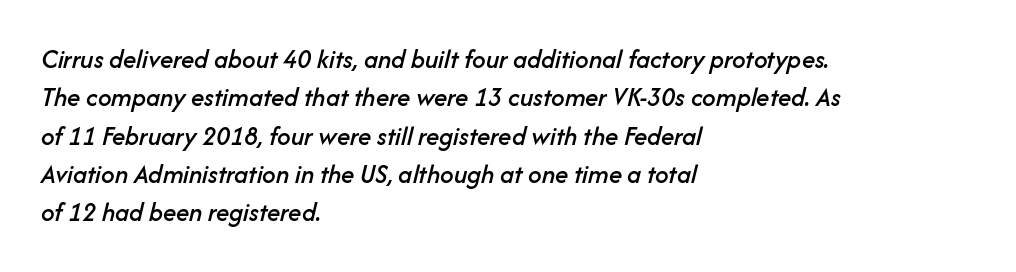
A typesetter would call this leading conventional body-copy spacing. The passage shown has conventional tracking throughout. A student would call this left alignment; a typographer would say flush left, rag right. Has an underline been added? It has not.
